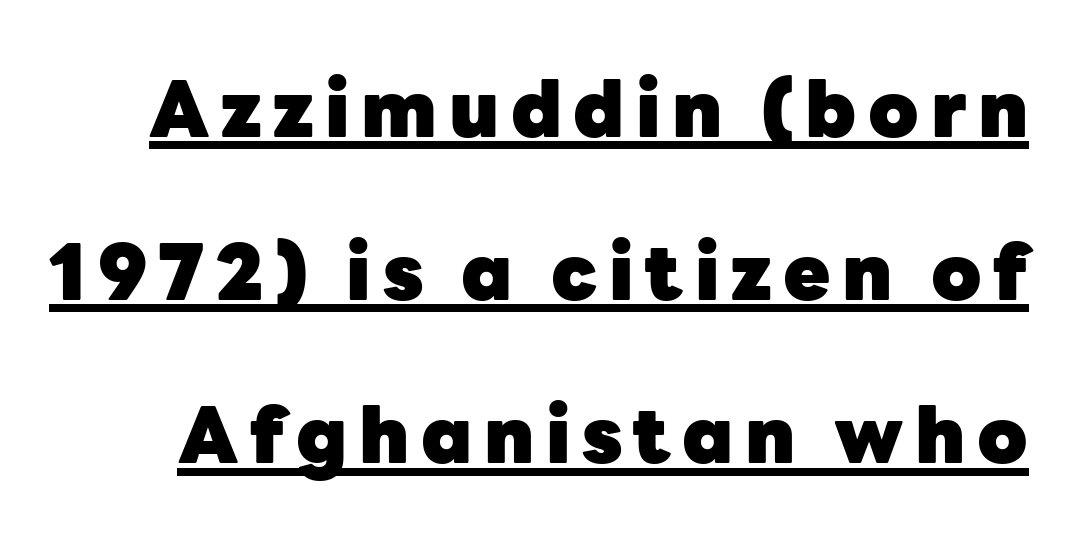
The image shows 77 px heavy sans-serif type, upright; set loose line spacing (2.12x), underlined; low stroke contrast and a medium x-height.
